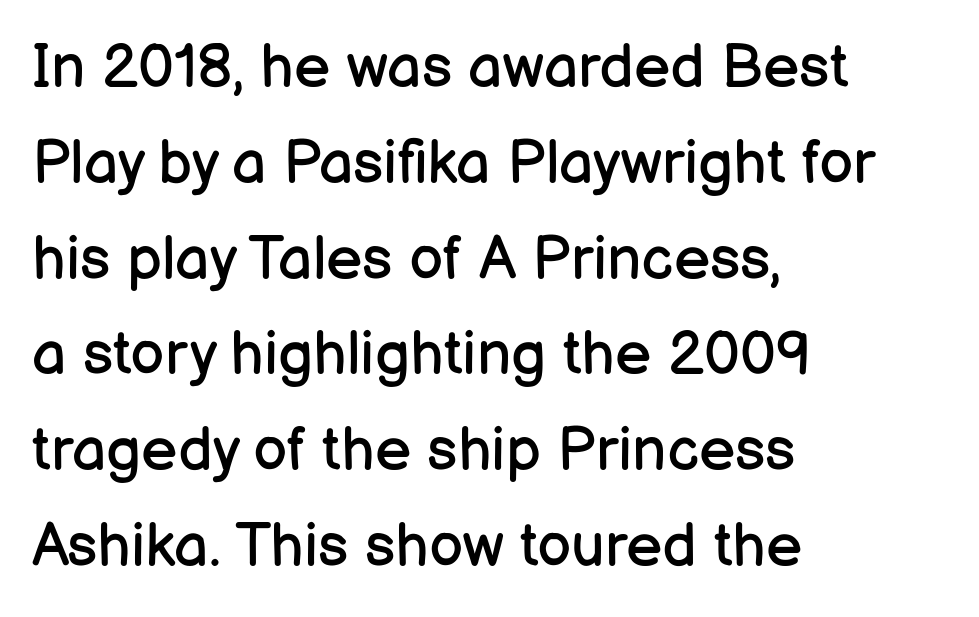
The image shows 61 px regular-weight sans-serif type, upright; set left-aligned, normal line spacing (1.57x), normal letter spacing, not underlined; low stroke contrast and a medium x-height.
